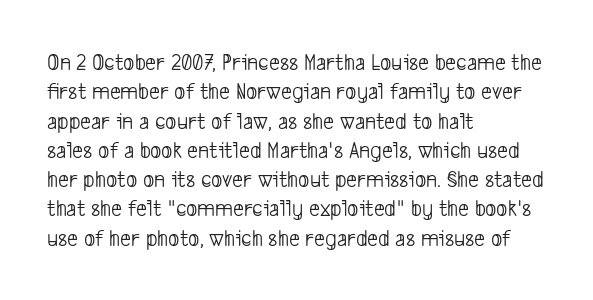
{"bold": "no", "underline": "no", "align": "left", "line_spacing_ratio": 1.22, "letter_spacing": "normal", "letter_spacing_em": 0.0, "glyph_px": 24}
